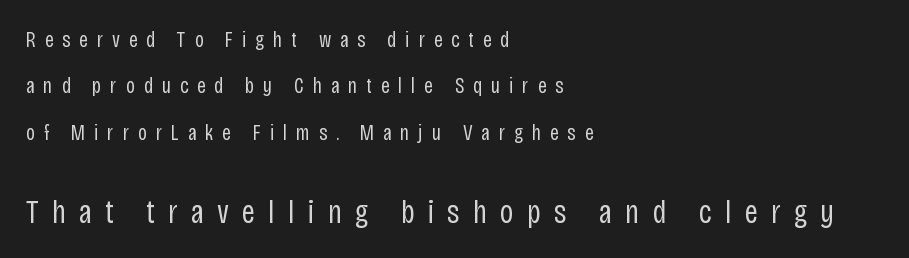
{"serif": "no", "italic": "no", "bold": "no", "weight": "regular", "width": "condensed", "stroke_contrast": "low", "x_height": "large", "monospaced": "no", "underline": "no", "align": "left", "line_spacing": "loose", "line_spacing_ratio": 2.11, "letter_spacing": "wide", "letter_spacing_em": 0.4, "larger_block": "second", "size_ratio": 1.5, "glyph_px": 33}
